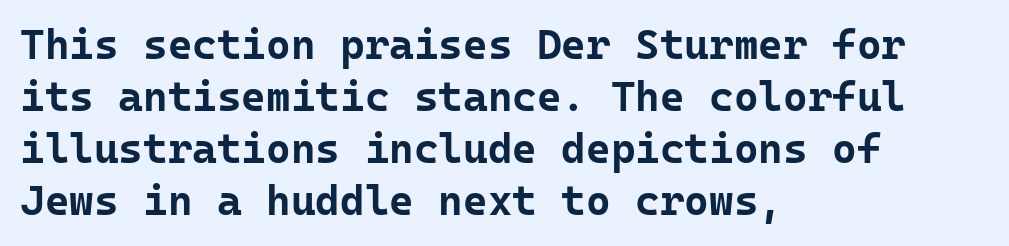
The image shows 42 px bold sans-serif type, upright, monospaced; set left-aligned, line spacing 1.24x, normal letter spacing, not underlined; low stroke contrast and a medium x-height.
